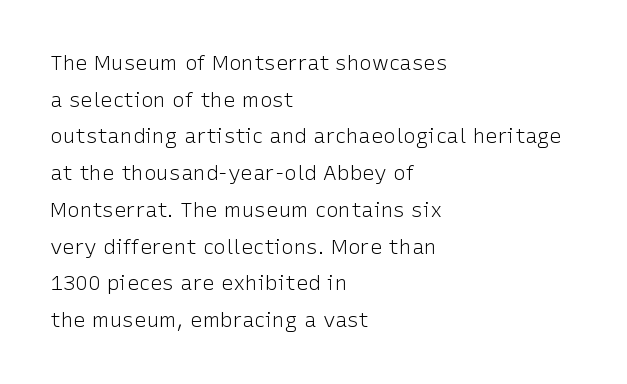
The tracking reads as untouched default to a designer's eye. Reading down the block, your eye returns to a fixed left position each line. Weight: in the light-to-regular range. Nope, not italic — everything's standing straight.
